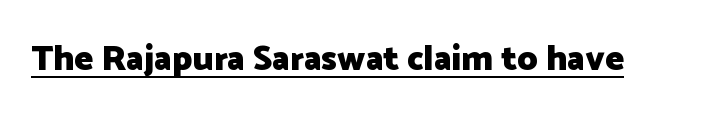
{"serif": "no", "italic": "no", "bold": "yes", "weight": "heavy", "width": "normal", "stroke_contrast": "low", "x_height": "medium", "monospaced": "no", "underline": "yes", "letter_spacing": "normal", "letter_spacing_em": 0.0, "glyph_px": 35}
